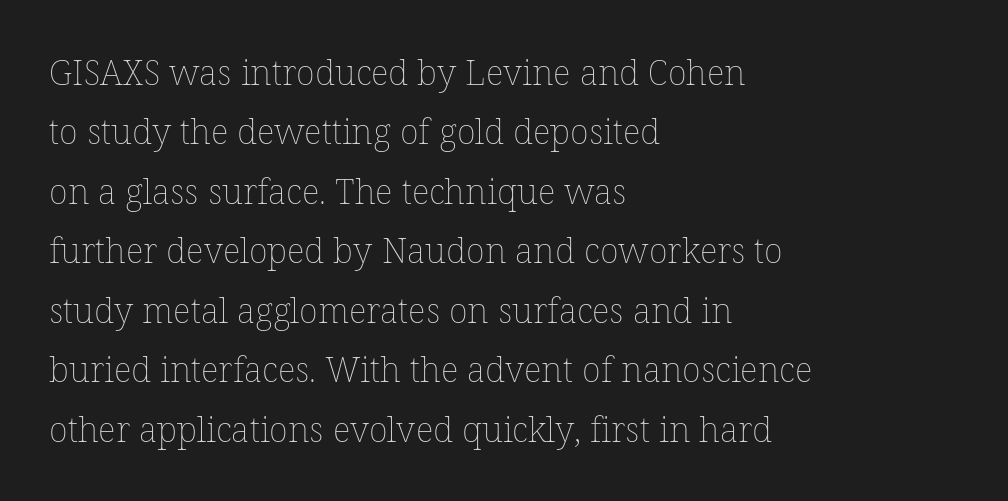
Italic: no, the glyphs are upright roman. Is this a fixed-width face? No — the glyphs have proportional, varying widths. Inter-character spacing is left at the font's built-in metrics. The paragraph has a hard left edge and a soft right edge. Is there much room between lines? A standard amount, neither cramped nor airy. The foot of each line stays bare and open.
